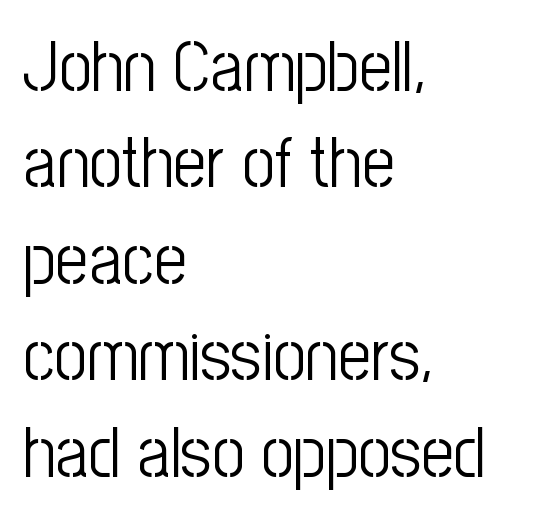
If you measured baseline to baseline, you'd find a middling distance. Characters follow at the spacing the type designer built in. A bare baseline throughout the passage. The axis of the letterforms is exactly vertical. The letters carry no serifs — their stems end cleanly without finishing strokes.
